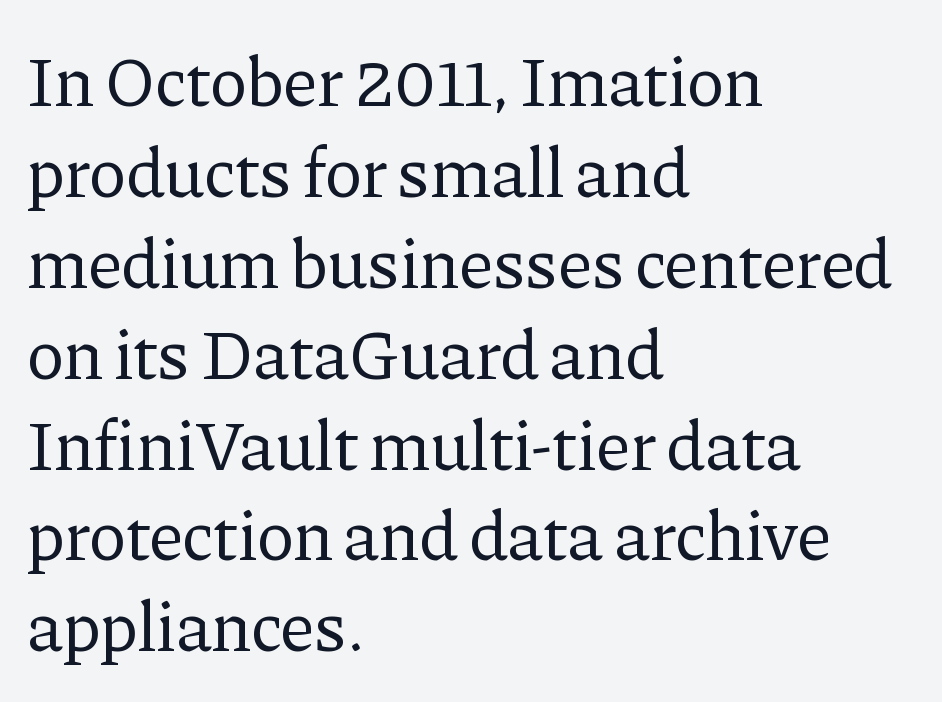
The image shows 71 px regular-weight serif type, upright; set left-aligned, normal line spacing (1.28x), normal letter spacing, not underlined; low stroke contrast and a medium x-height.
